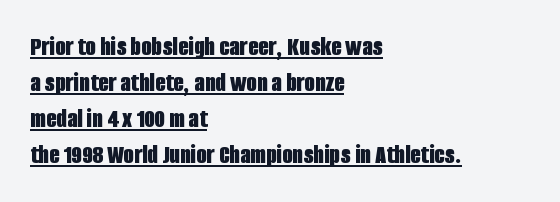
Heavy, bold letterforms. Compared with typical body copy, the letter spacing here is the same. The vertical gap from one line to the next is medium. The words here are underlined. Upright lettering throughout. Reading down the block, your eye returns to a fixed left position each line.
